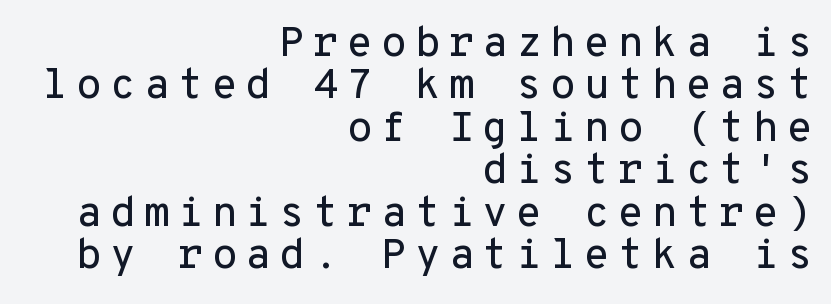
{"serif": "no", "italic": "no", "width": "normal", "stroke_contrast": "low", "x_height": "medium", "monospaced": "yes", "underline": "no", "align": "right", "line_spacing": "tight", "line_spacing_ratio": 1.01, "glyph_px": 42}
